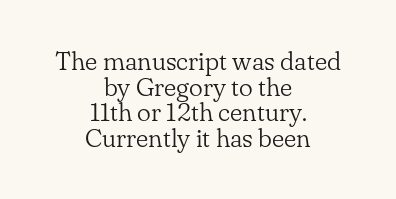
Q: Is the text bold? A: No.
Q: Is the text italic (slanted)? A: No, it is upright.
Q: Is the text underlined? A: No.
Q: How is the paragraph aligned? A: Centered.
Q: Is the spacing between letters normal or unusually wide? A: Normal.
Q: Is the spacing between lines tight, normal or loose? A: Tight.
